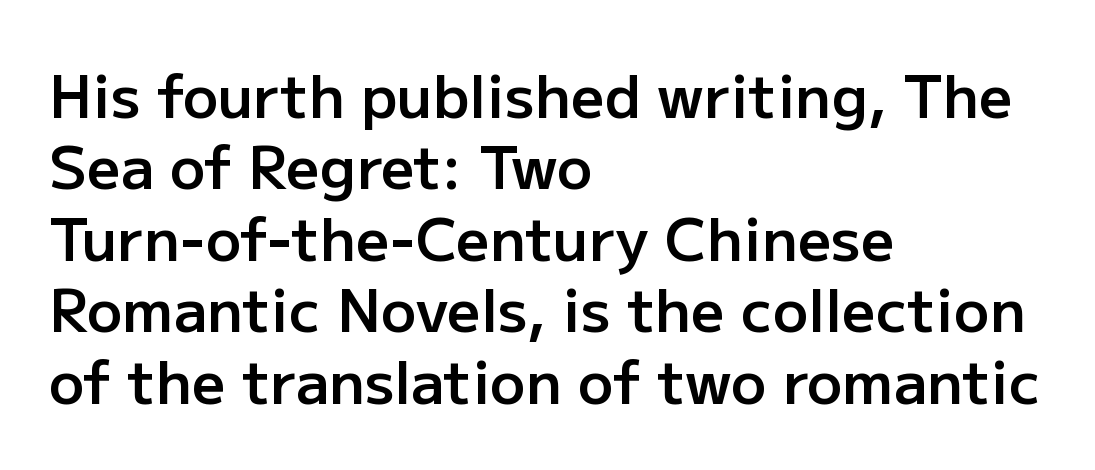
The image shows 59 px semibold sans-serif type, upright; set left-aligned, line spacing 1.21x, normal letter spacing, not underlined; low stroke contrast and a medium x-height.
